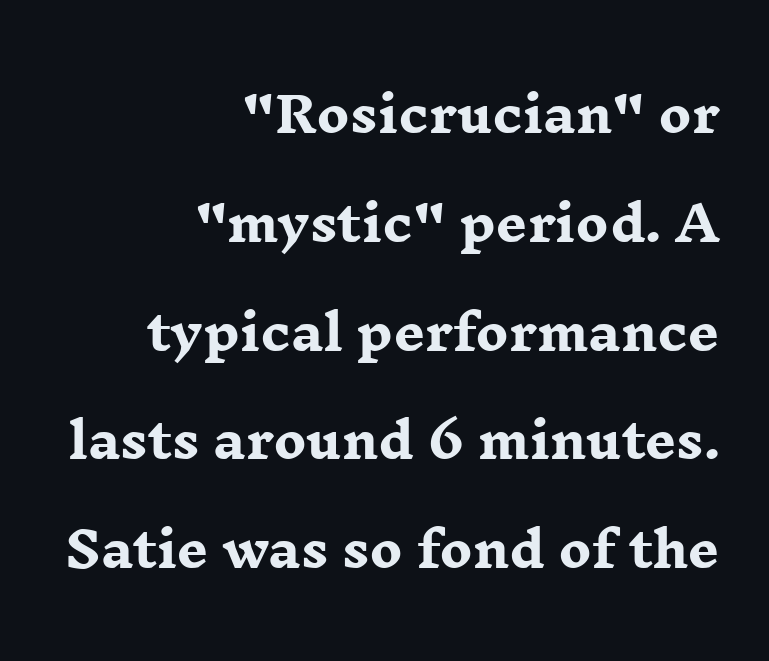
Character widths vary here, with narrow letters taking less room than wide ones. Posture: straight, roman, zero tilt. Each glyph is drawn with heavy, bold strokes. The type is set solid horizontally, with unmodified tracking.
